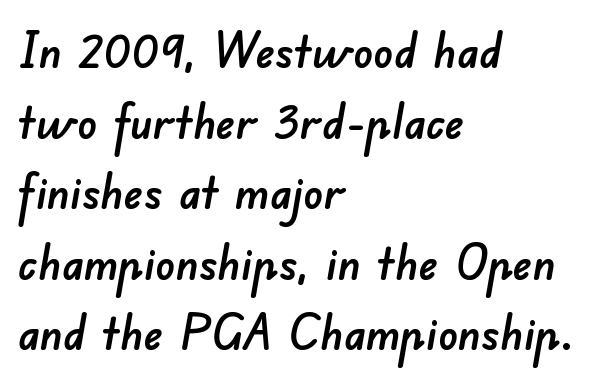
The horizontal fit of the characters is conventional and even. Each letter keeps its own natural width here, so spacing adapts to shape. Teacher's note: observe the even left margin — that is flush-left alignment. This rendering features lettering with no underline. The text was rendered using a sans face with plain stroke endings. The block of text has a typical density, with ordinary space between rows.
